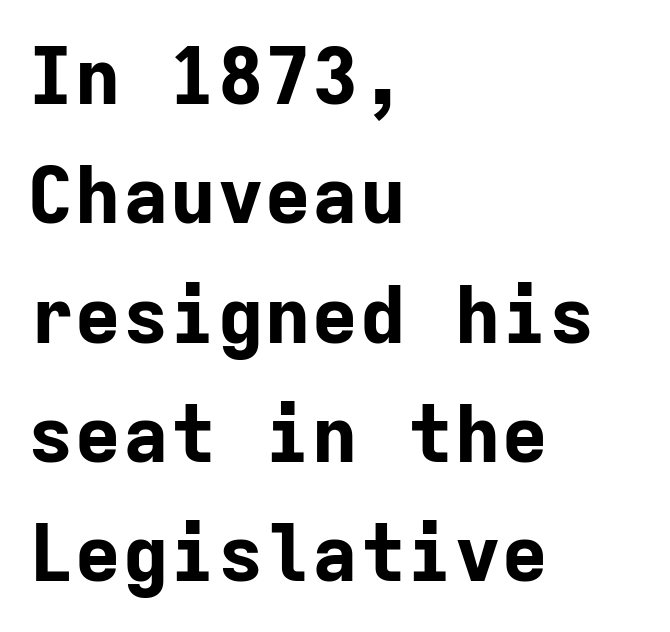
{"serif": "no", "italic": "no", "bold": "yes", "weight": "bold", "width": "normal", "stroke_contrast": "low", "x_height": "medium", "monospaced": "yes", "underline": "no", "align": "left", "line_spacing": "normal", "line_spacing_ratio": 1.51, "letter_spacing": "normal", "letter_spacing_em": 0.0, "glyph_px": 79}
